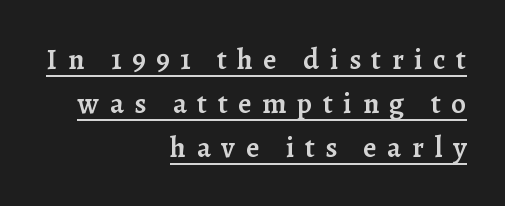
Q: Is the text bold? A: Semi-bold.
Q: Is the text italic (slanted)? A: No, it is upright.
Q: Is the typeface a serif or a sans-serif typeface? A: Serif.
Q: Is the text underlined? A: Yes.
Q: How is the paragraph aligned? A: Right-aligned.
Q: Is the spacing between letters normal or unusually wide? A: Unusually wide.
Q: Is the spacing between lines tight, normal or loose? A: Normal.
Q: Width (condensed, normal, or wide)? A: Normal.
Q: Stroke contrast? A: Low.
Q: x-height? A: Medium.
Q: Monospaced? A: No.
